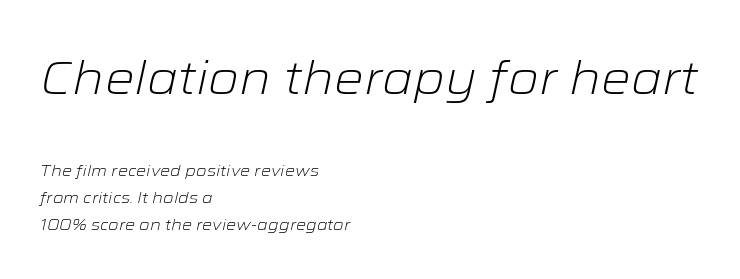
{"italic": "yes", "lean": "right", "slant_degrees": 12, "bold": "no", "weight": "light", "width": "wide", "stroke_contrast": "low", "x_height": "medium", "monospaced": "no", "underline": "no", "align": "left", "line_spacing": "normal", "line_spacing_ratio": 1.69, "letter_spacing": "normal", "letter_spacing_em": 0.0, "larger_block": "first", "size_ratio": 2.94, "glyph_px": 47}
